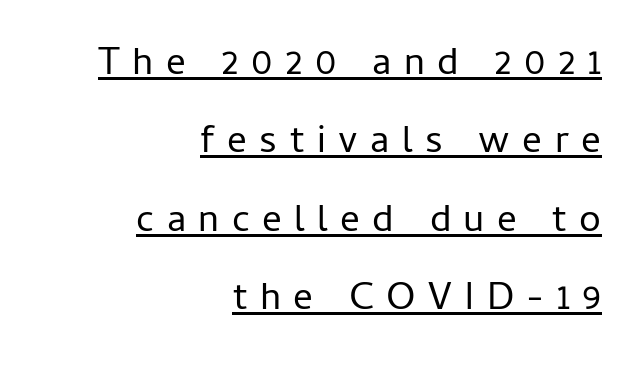
Q: Is the text bold? A: No.
Q: Is the text italic (slanted)? A: No, it is upright.
Q: Is the typeface a serif or a sans-serif typeface? A: Sans-serif.
Q: Is the text underlined? A: Yes.
Q: How is the paragraph aligned? A: Right-aligned.
Q: Is the spacing between letters normal or unusually wide? A: Unusually wide.
Q: Is the spacing between lines tight, normal or loose? A: Loose.
Q: Width (condensed, normal, or wide)? A: Normal.
Q: Stroke contrast? A: Low.
Q: x-height? A: Medium.
Q: Monospaced? A: No.
